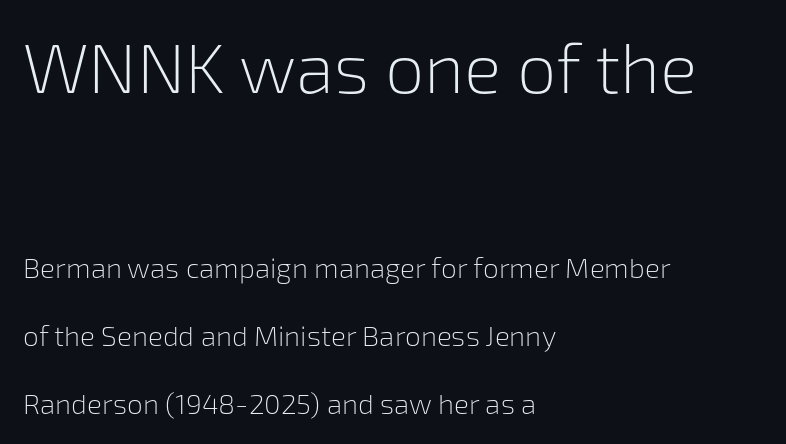
The area under the type is left untouched. Line spacing here is loose. No heavy texture on the line: the type isn't bold. Tall strokes in this sample are plumb rather than angled.
